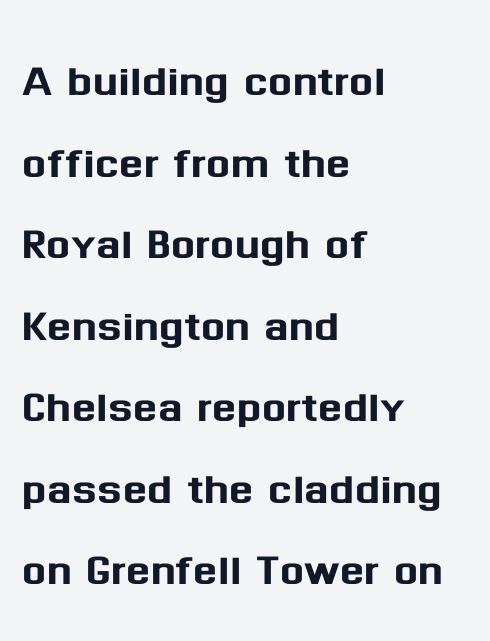
The image shows 57 px sans-serif type, upright; set left-aligned, normal line spacing (1.43x), normal letter spacing, not underlined; medium stroke contrast and a medium x-height.
